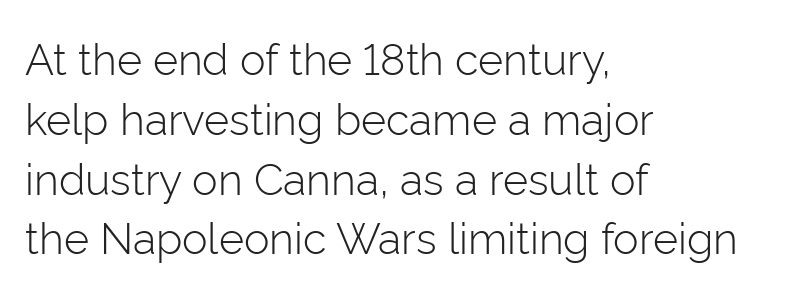
The image shows 43 px light sans-serif type, upright; set left-aligned, normal line spacing (1.39x), normal letter spacing, not underlined; low stroke contrast and a medium x-height.
